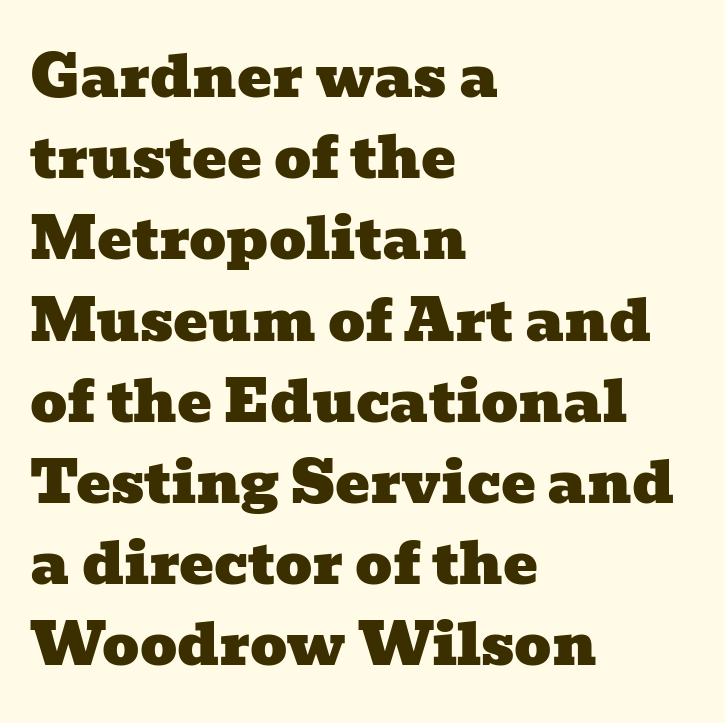
Q: Is the typeface a serif or a sans-serif typeface? A: Serif.
Q: Is the text underlined? A: No.
Q: How is the paragraph aligned? A: Left-aligned.
Q: Is the spacing between letters normal or unusually wide? A: Normal.
Q: Is the spacing between lines tight, normal or loose? A: Normal.
Q: Width (condensed, normal, or wide)? A: Wide.
Q: Stroke contrast? A: Low.
Q: x-height? A: Medium.
Q: Monospaced? A: No.
